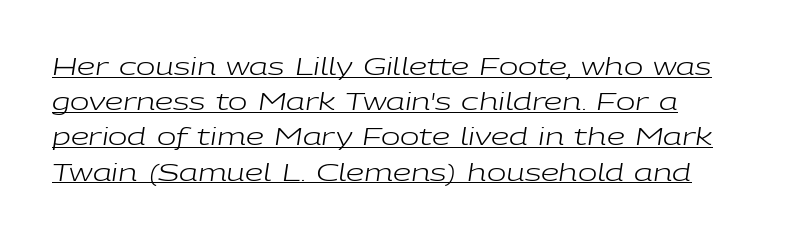
Q: Is the text bold? A: No.
Q: Is the text italic (slanted)? A: Yes, it leans right by about 9 degrees.
Q: Is the text underlined? A: Yes.
Q: Is the spacing between letters normal or unusually wide? A: Normal.
Q: Is the spacing between lines tight, normal or loose? A: Normal.
